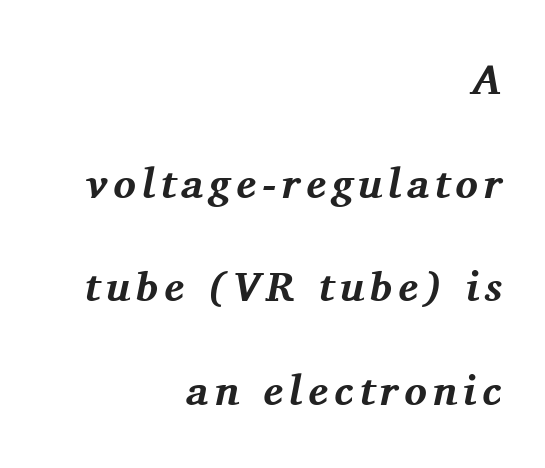
Q: Is the text bold? A: Yes.
Q: Is the text italic (slanted)? A: Yes, it leans right by about 11 degrees.
Q: Is the typeface a serif or a sans-serif typeface? A: Serif.
Q: Is the text underlined? A: No.
Q: How is the paragraph aligned? A: Right-aligned.
Q: Is the spacing between lines tight, normal or loose? A: Loose.
Q: Width (condensed, normal, or wide)? A: Normal.
Q: Stroke contrast? A: Medium.
Q: x-height? A: Medium.
Q: Monospaced? A: No.
